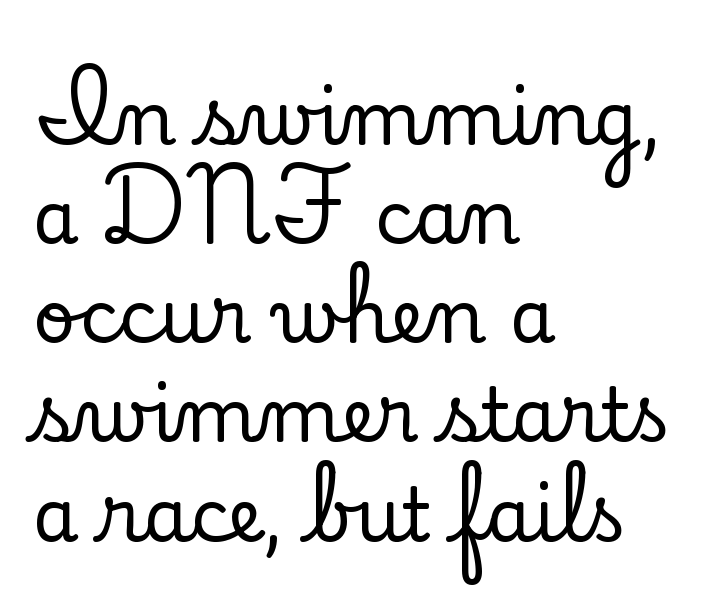
The letters carry serifs — small finishing strokes at the ends of their stems. Any mark beneath the type? The region is blank. What stands out about the letter spacing? Nothing — it is the standard amount. Which margin do the lines hug? The left one — the right edge is uneven. The passage shown is typed in a proportional face where columns would drift.
